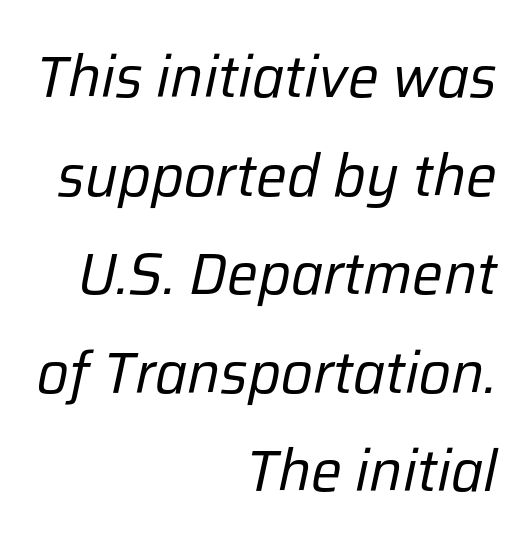
Every row of glyphs terminates at an identical x-position on the right. Honestly, there is no underline to notice here at all. Varying glyph widths throughout — classic text-font behaviour. Think standard paragraph weight, or any step lighter than that. Tracking here is standard; glyphs follow each other at the usual distance. Interline gaps are of average width in this sample.
